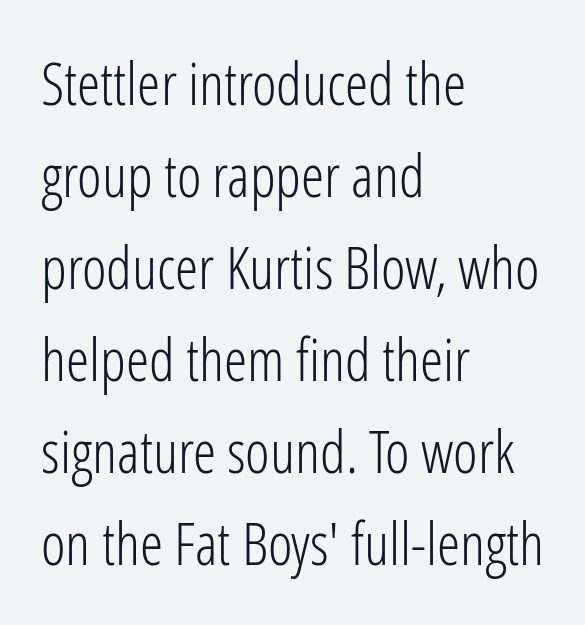
{"serif": "no", "italic": "no", "bold": "no", "weight": "light", "width": "condensed", "stroke_contrast": "low", "x_height": "medium", "monospaced": "no", "underline": "no", "align": "left", "line_spacing": "normal", "line_spacing_ratio": 1.56, "letter_spacing": "normal", "letter_spacing_em": 0.0, "glyph_px": 59}
